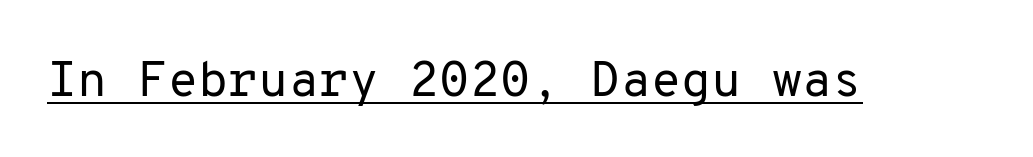
A typesetter would label this face a sans. Do the characters align in a grid? Yes, the font is monospaced. The typography opts for an upright posture over an oblique one. A light-to-regular cut is what we see here.
